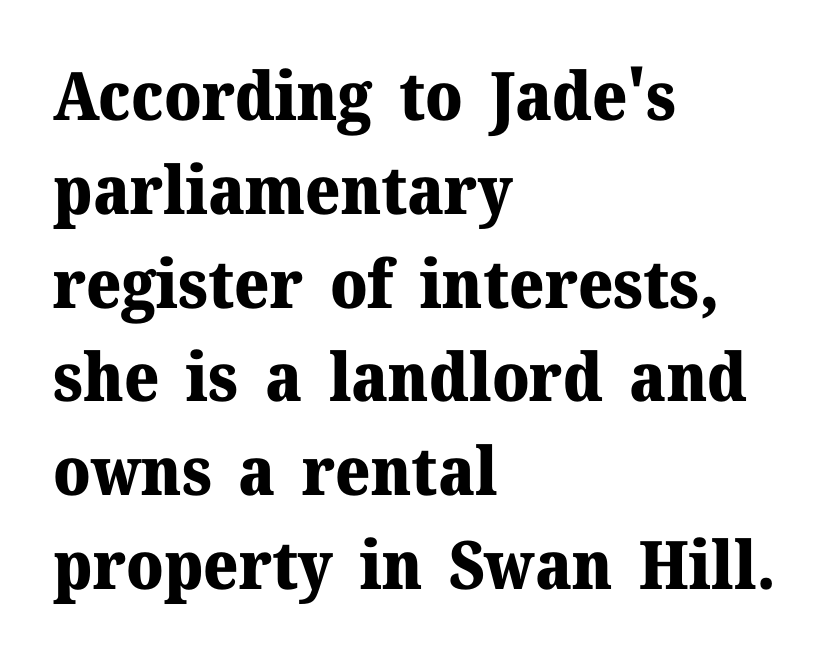
The image shows 67 px heavy serif type, upright; set left-aligned, normal line spacing (1.4x), normal letter spacing, not underlined; medium stroke contrast and a medium x-height.
